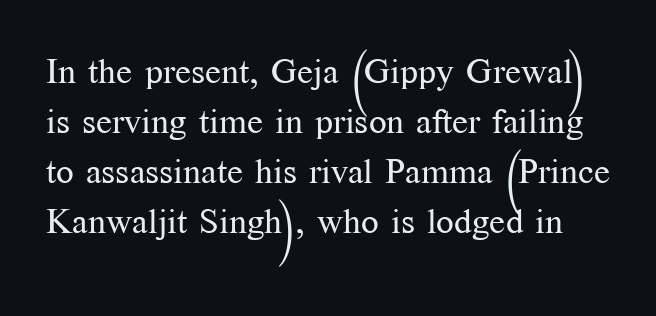
{"serif": "yes", "italic": "no", "bold": "no", "weight": "regular", "width": "normal", "stroke_contrast": "medium", "x_height": "medium", "monospaced": "no", "underline": "no", "line_spacing": "normal", "line_spacing_ratio": 1.43, "letter_spacing": "normal", "letter_spacing_em": 0.0, "glyph_px": 35}
